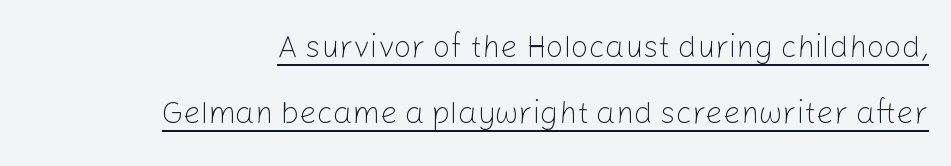
Horizontally, the lines are justified to the trailing edge only. The typesetting does not lean heavy: it is not bold. The designer dialed line spacing up above the default. What decoration does the sample have? An underline. Grotesque or geometric, the face here clearly has no serifs.
